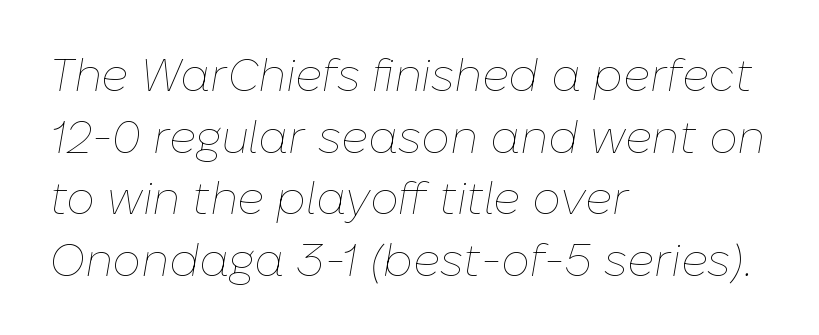
Compared with a typical body face, this is equally light or lighter still. Left-aligned paragraph, ragged on the right. The space between consecutive lines is moderate. Nobody touched the tracking dial on this one. The rendering uses natural spacing where letterforms have individual widths.
